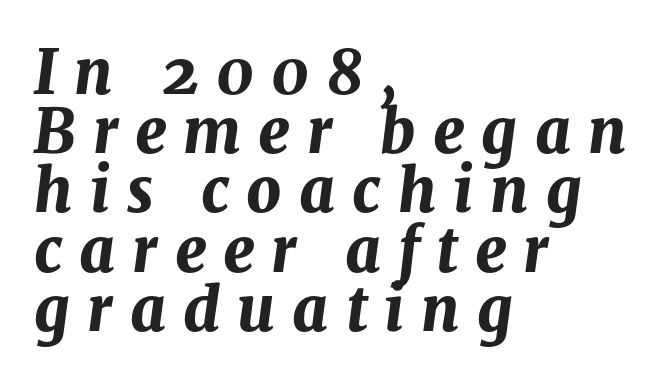
Q: Is the text bold? A: Yes.
Q: Is the text italic (slanted)? A: Yes, it leans right by about 8 degrees.
Q: Is the text underlined? A: No.
Q: How is the paragraph aligned? A: Left-aligned.
Q: Is the spacing between letters normal or unusually wide? A: Unusually wide.
Q: Is the spacing between lines tight, normal or loose? A: Tight.
Q: Width (condensed, normal, or wide)? A: Normal.
Q: Stroke contrast? A: Medium.
Q: x-height? A: Medium.
Q: Monospaced? A: No.
